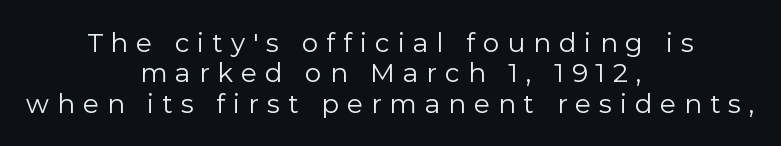
The image shows 26 px text type, upright; set centered, line spacing 1.17x, unusually wide letter spacing (+0.31 em), not underlined.
